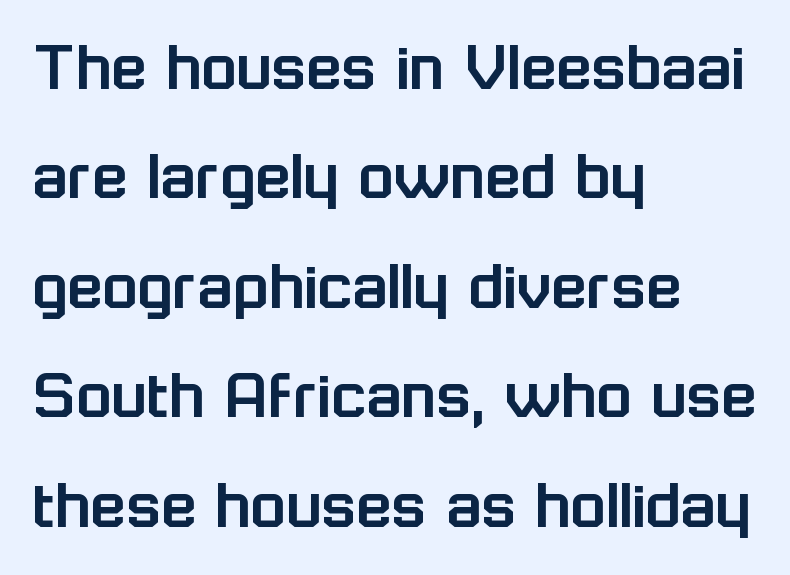
The image shows 73 px sans-serif type, upright; set left-aligned, normal line spacing (1.5x), normal letter spacing, not underlined; low stroke contrast and a medium x-height.
